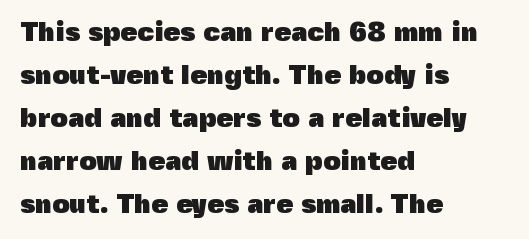
{"italic": "no", "bold": "yes", "underline": "no", "align": "left", "line_spacing": "normal", "line_spacing_ratio": 1.59, "letter_spacing": "normal", "letter_spacing_em": 0.0, "glyph_px": 27}
